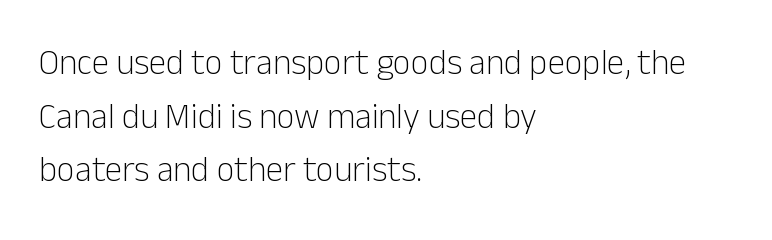
{"serif": "no", "italic": "no", "bold": "no", "weight": "light", "width": "normal", "stroke_contrast": "low", "x_height": "medium", "monospaced": "no", "underline": "no", "align": "left", "line_spacing": "normal", "line_spacing_ratio": 1.53, "letter_spacing": "normal", "letter_spacing_em": 0.0, "glyph_px": 35}
